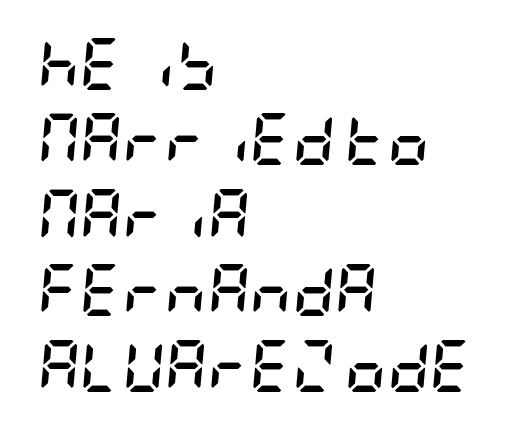
Q: Is the text bold? A: Yes.
Q: Is the text italic (slanted)? A: Yes, it leans right by about 5 degrees.
Q: Is the text underlined? A: No.
Q: How is the paragraph aligned? A: Left-aligned.
Q: Is the spacing between letters normal or unusually wide? A: Normal.
Q: Is the spacing between lines tight, normal or loose? A: Normal.
Q: Width (condensed, normal, or wide)? A: Condensed.
Q: Stroke contrast? A: Low.
Q: x-height? A: Large.
